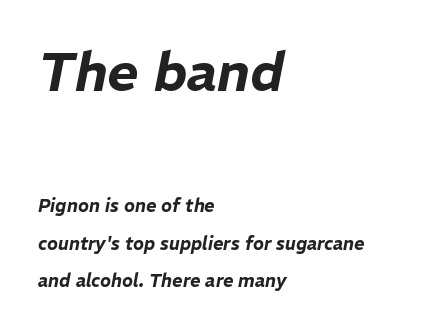
Nothing unusual about the tracking: characters are spaced as the font intends. Italic: yes, the glyphs are oblique. You could fit nearly another row in the gap between these rows. No word sits above an underline.
